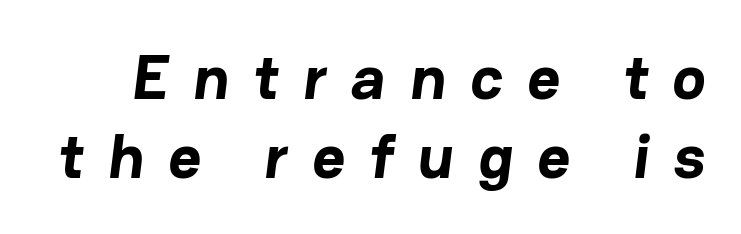
{"serif": "no", "bold": "yes", "weight": "bold", "width": "normal", "stroke_contrast": "low", "x_height": "medium", "monospaced": "no", "underline": "no", "line_spacing": "normal", "line_spacing_ratio": 1.26, "letter_spacing": "wide", "letter_spacing_em": 0.39, "glyph_px": 63}
